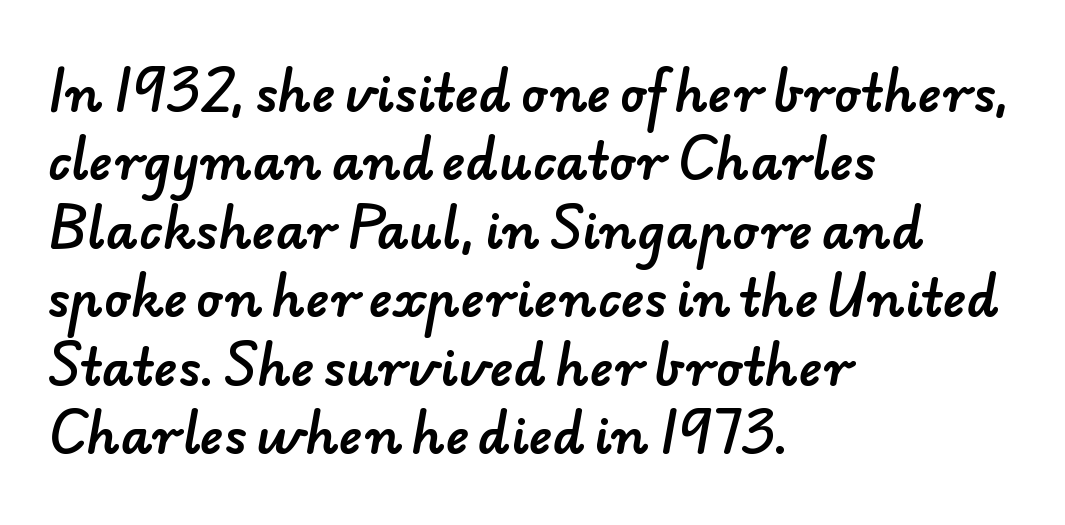
Serif or sans? Sans — the stroke terminals are bare. Baseline-to-baseline distance is the conventional proportion of letter height. Looks like regular typesetting: each glyph gets only the width it needs. This sample uses plain, unmodified letter spacing. Notice how the passage keeps a crisp vertical edge on the left only. Just letters on the line, the space beneath them empty.
